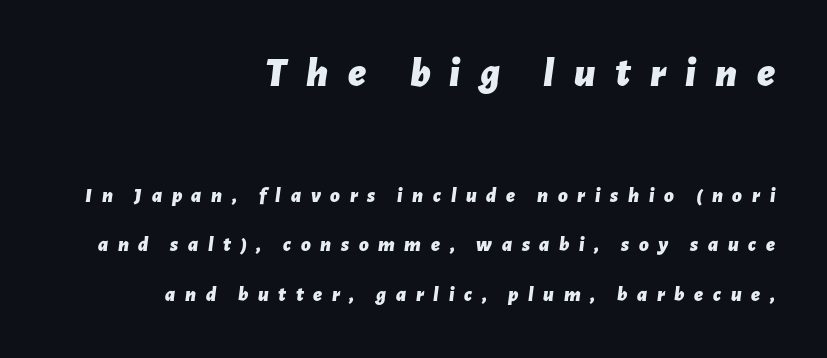
The image shows 42 px bold type, italic (leaning right); set right-aligned, loose line spacing (2.36x), unusually wide letter spacing (+0.46 em), not underlined; the first (top) block is 2.0x larger; low stroke contrast and a medium x-height.
